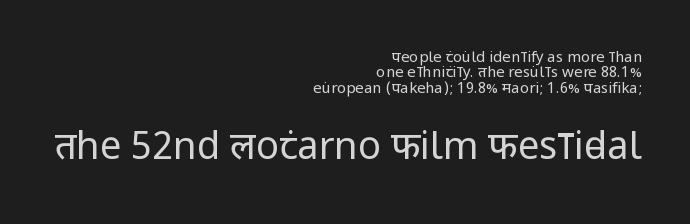
Q: Is the text bold? A: No.
Q: Is the text italic (slanted)? A: No, it is upright.
Q: Is the typeface a serif or a sans-serif typeface? A: Sans-serif.
Q: Is the text underlined? A: No.
Q: How is the paragraph aligned? A: Right-aligned.
Q: Is the spacing between letters normal or unusually wide? A: Normal.
Q: Is the spacing between lines tight, normal or loose? A: Tight.
Q: Which block of text is set in a larger size, the first (top) or the second (bottom)? A: The second (bottom) one.
Q: Width (condensed, normal, or wide)? A: Condensed.
Q: Stroke contrast? A: Low.
Q: x-height? A: Large.
Q: Monospaced? A: No.
